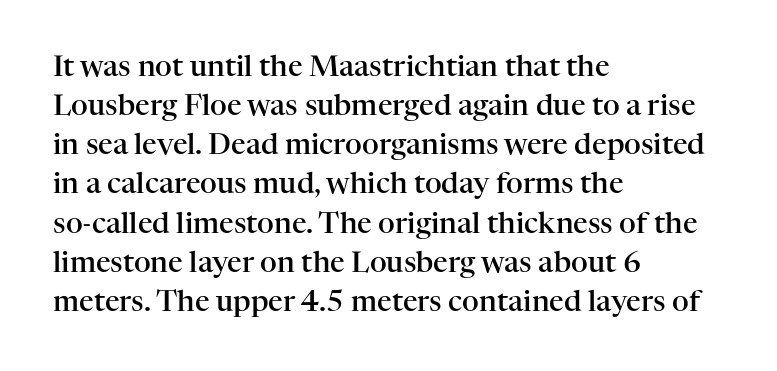
Q: Is the text bold? A: Semi-bold.
Q: Is the text italic (slanted)? A: No, it is upright.
Q: Is the typeface a serif or a sans-serif typeface? A: Serif.
Q: Is the text underlined? A: No.
Q: How is the paragraph aligned? A: Left-aligned.
Q: Is the spacing between letters normal or unusually wide? A: Normal.
Q: Is the spacing between lines tight, normal or loose? A: Normal.
Q: Width (condensed, normal, or wide)? A: Normal.
Q: Stroke contrast? A: High.
Q: x-height? A: Medium.
Q: Monospaced? A: No.
